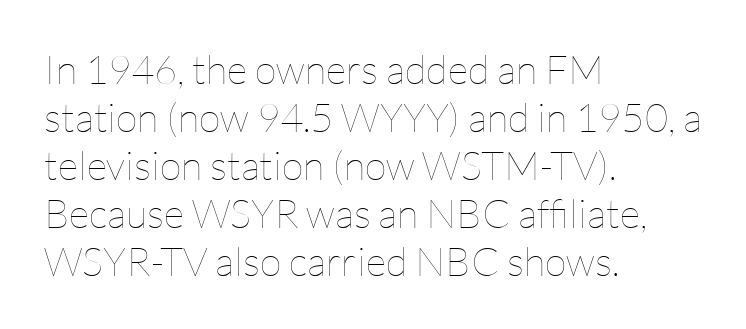
Q: Is the text bold? A: No.
Q: Is the text italic (slanted)? A: No, it is upright.
Q: Is the text underlined? A: No.
Q: How is the paragraph aligned? A: Left-aligned.
Q: Is the spacing between letters normal or unusually wide? A: Normal.
Q: Width (condensed, normal, or wide)? A: Normal.
Q: Stroke contrast? A: Low.
Q: x-height? A: Medium.
Q: Monospaced? A: No.
